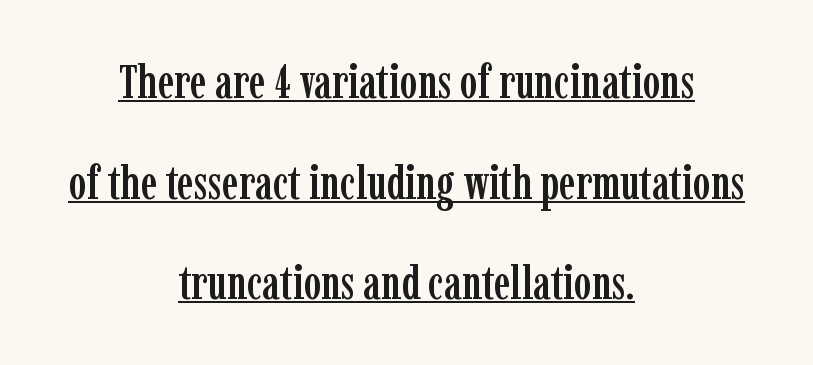
{"serif": "yes", "italic": "no", "width": "condensed", "stroke_contrast": "low", "x_height": "medium", "monospaced": "no", "underline": "yes", "align": "center", "line_spacing": "loose", "line_spacing_ratio": 2.14, "letter_spacing": "normal", "letter_spacing_em": 0.0, "glyph_px": 47}
